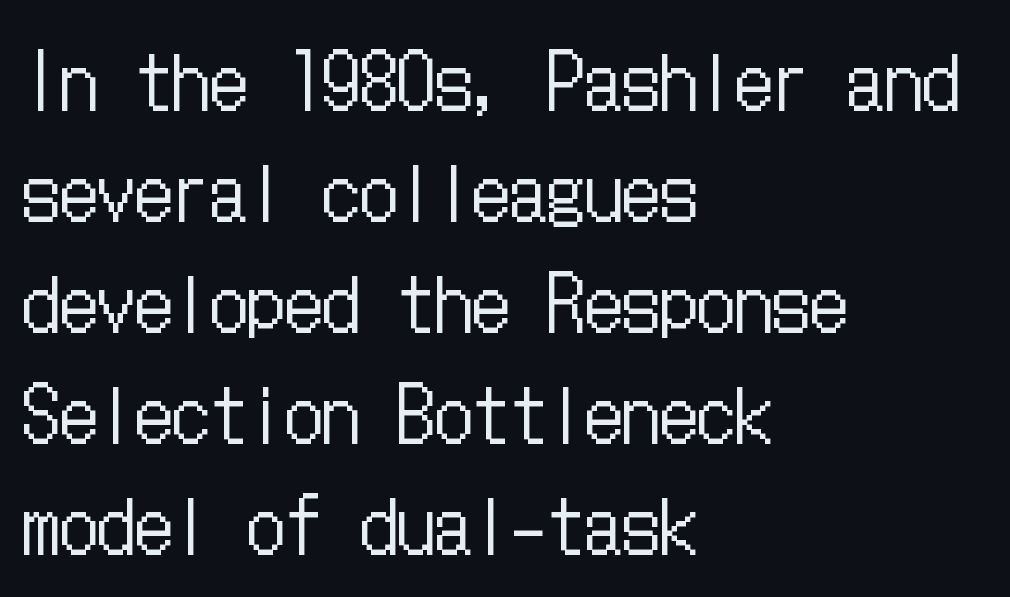
{"italic": "no", "bold": "no", "weight": "regular", "width": "condensed", "stroke_contrast": "low", "x_height": "medium", "underline": "no", "align": "left", "line_spacing": "normal", "line_spacing_ratio": 1.48, "letter_spacing": "normal", "letter_spacing_em": 0.0, "glyph_px": 75}
